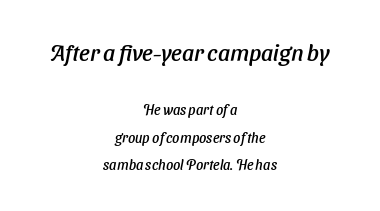
Q: Is the text underlined? A: No.
Q: How is the paragraph aligned? A: Centered.
Q: Is the spacing between letters normal or unusually wide? A: Normal.
Q: Is the spacing between lines tight, normal or loose? A: Loose.
Q: Which block of text is set in a larger size, the first (top) or the second (bottom)? A: The first (top) one.
